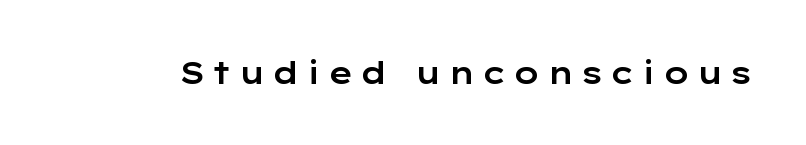
{"serif": "no", "italic": "no", "width": "wide", "stroke_contrast": "low", "x_height": "medium", "monospaced": "no", "underline": "no", "letter_spacing": "wide", "letter_spacing_em": 0.2, "glyph_px": 31}
